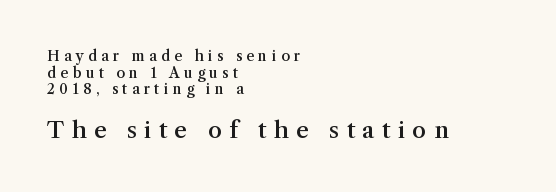
The gaps between neighbouring characters are conspicuously large. Visually the block forms a straight wall on the left and a jagged coastline on the right. The area under the type is left untouched. Look at the stroke-to-counter ratio: somewhat heavy, a semibold. Designer's note — italics off, roman on. Scale increases going downward across the two blocks.
